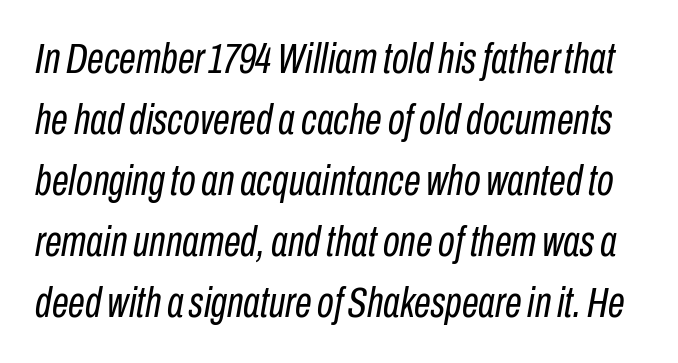
{"italic": "yes", "lean": "right", "slant_degrees": 10, "bold": "no", "weight": "regular", "width": "condensed", "stroke_contrast": "low", "x_height": "medium", "monospaced": "no", "underline": "no", "line_spacing": "normal", "line_spacing_ratio": 1.42, "letter_spacing": "normal", "letter_spacing_em": 0.0, "glyph_px": 43}
